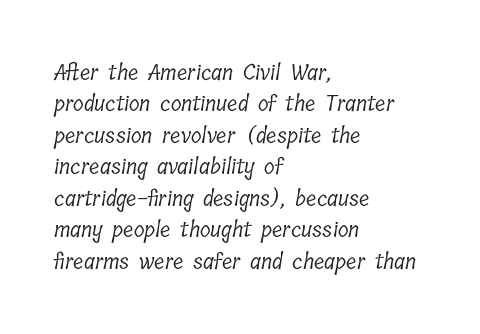
{"bold": "no", "underline": "no", "align": "left", "line_spacing": "normal", "line_spacing_ratio": 1.43, "letter_spacing": "normal", "letter_spacing_em": 0.0, "glyph_px": 22}
